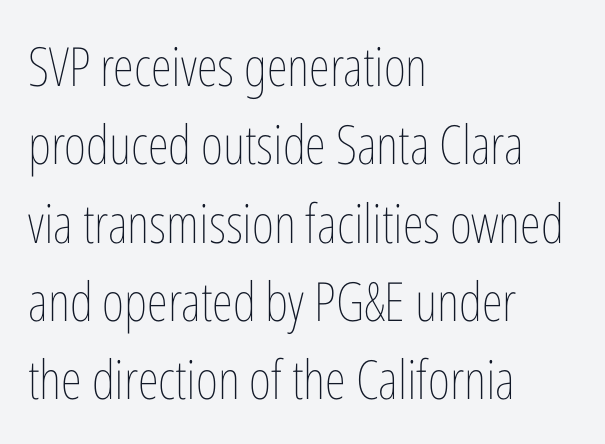
{"italic": "no", "bold": "no", "weight": "thin", "width": "condensed", "stroke_contrast": "low", "x_height": "medium", "monospaced": "no", "underline": "no", "align": "left", "line_spacing": "normal", "line_spacing_ratio": 1.45, "letter_spacing": "normal", "letter_spacing_em": 0.0, "glyph_px": 54}
